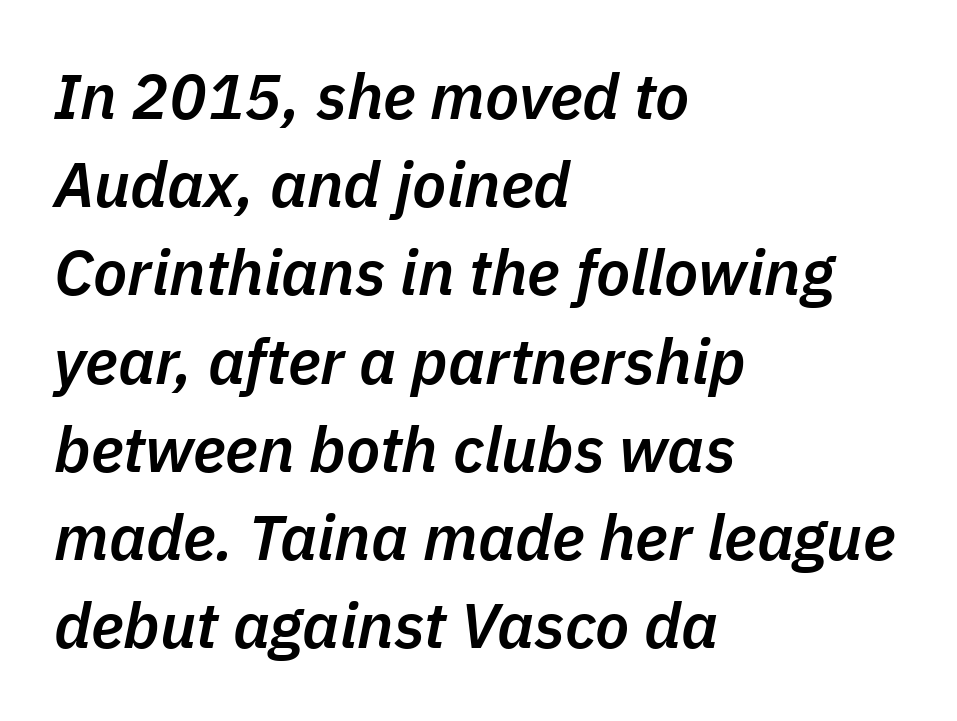
{"italic": "yes", "lean": "right", "slant_degrees": 11, "bold": "semi", "weight": "semibold", "width": "normal", "stroke_contrast": "low", "x_height": "medium", "monospaced": "no", "underline": "no", "align": "left", "line_spacing": "normal", "line_spacing_ratio": 1.4, "letter_spacing": "normal", "letter_spacing_em": 0.0, "glyph_px": 63}
